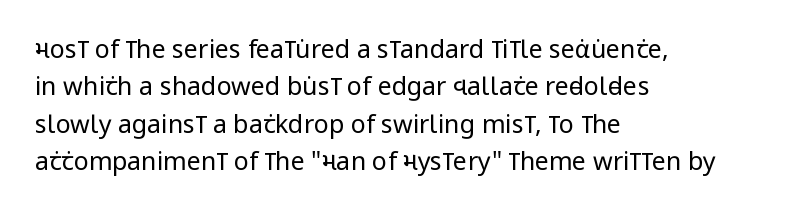
The image shows 25 px text type, upright; set left-aligned, normal line spacing (1.5x), normal letter spacing, not underlined.
